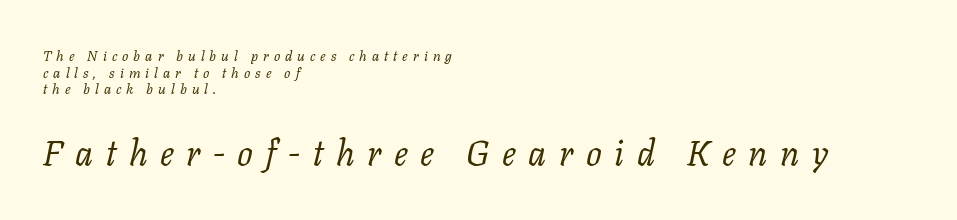
{"serif": "yes", "italic": "yes", "lean": "right", "slant_degrees": 11, "bold": "no", "weight": "regular", "width": "normal", "stroke_contrast": "low", "x_height": "medium", "monospaced": "no", "underline": "no", "align": "left", "line_spacing_ratio": 1.19, "letter_spacing": "wide", "letter_spacing_em": 0.36, "larger_block": "second", "size_ratio": 2.5, "glyph_px": 35}
